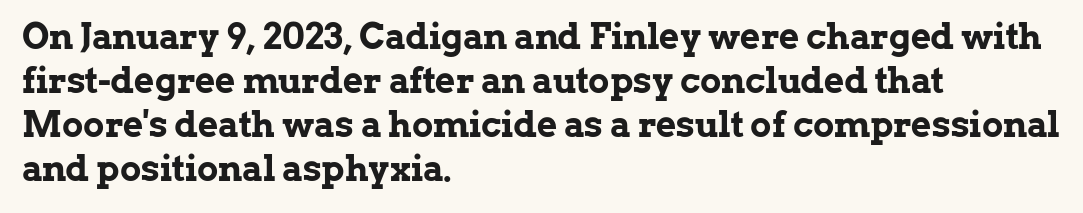
{"serif": "yes", "italic": "no", "bold": "yes", "weight": "bold", "width": "normal", "stroke_contrast": "low", "x_height": "medium", "monospaced": "no", "underline": "no", "align": "left", "line_spacing": "normal", "line_spacing_ratio": 1.26, "letter_spacing": "normal", "letter_spacing_em": 0.0, "glyph_px": 35}
